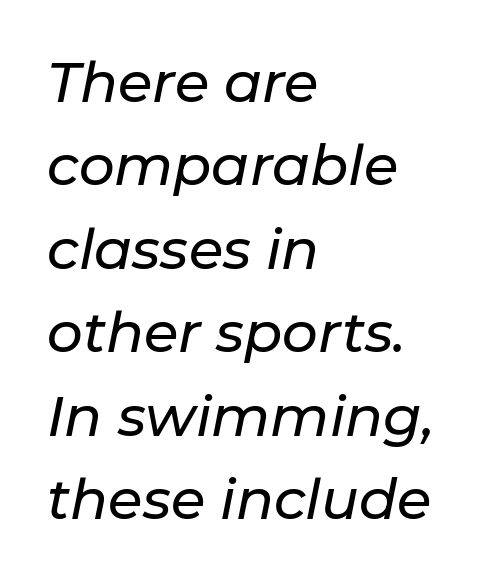
The image shows 56 px text type, italic (leaning right); set left-aligned, normal line spacing (1.49x), normal letter spacing, not underlined; low stroke contrast and a medium x-height.
